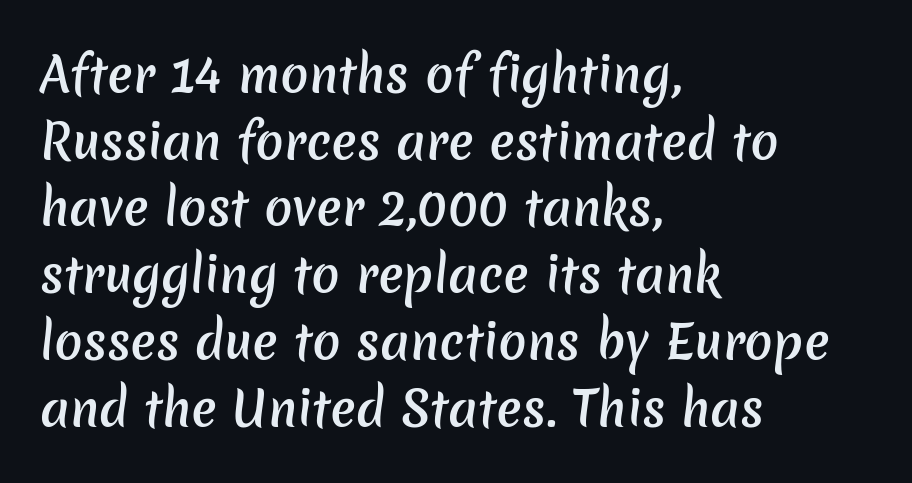
Spacing verdict: proportional, widths tailored to each character. The strokes are fattened partway — semibold, not bold. Each word holds together tightly as a unit, with standard inter-letter gaps. The rendering shows plain stroke endings on the letterforms — a sans-serif design.
